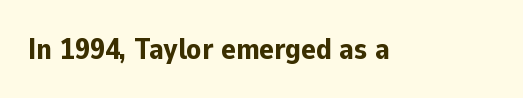
The image shows 30 px bold sans-serif type, upright; set normal letter spacing, not underlined; low stroke contrast and a medium x-height.
